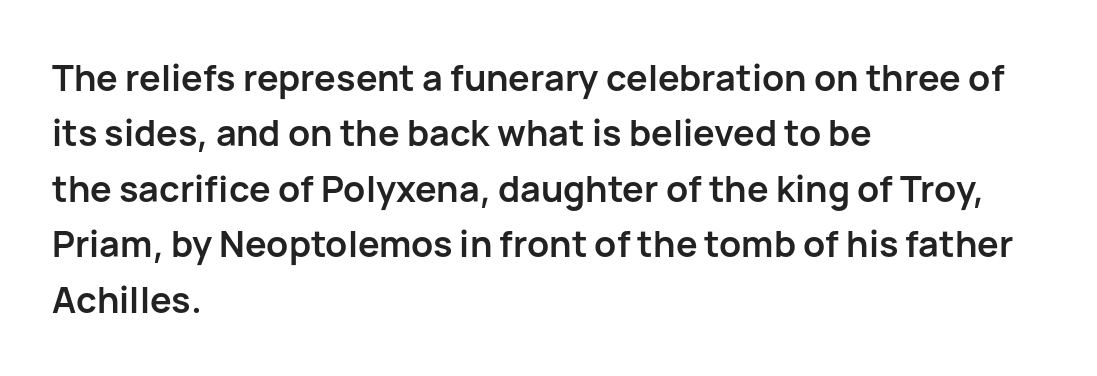
{"serif": "no", "italic": "no", "bold": "yes", "weight": "semibold", "width": "normal", "stroke_contrast": "low", "x_height": "medium", "monospaced": "no", "underline": "no", "align": "left", "line_spacing": "normal", "line_spacing_ratio": 1.54, "letter_spacing": "normal", "letter_spacing_em": 0.0, "glyph_px": 36}
